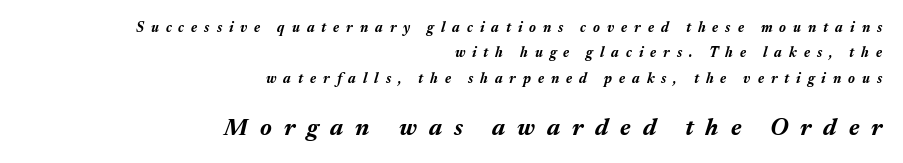
Q: Is the text bold? A: Yes.
Q: Is the text italic (slanted)? A: Yes, it leans right by about 17 degrees.
Q: Is the text underlined? A: No.
Q: How is the paragraph aligned? A: Right-aligned.
Q: Is the spacing between letters normal or unusually wide? A: Unusually wide.
Q: Which block of text is set in a larger size, the first (top) or the second (bottom)? A: The second (bottom) one.
